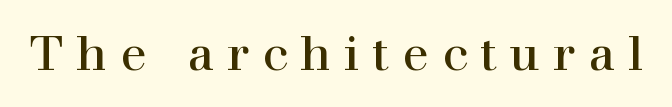
The image shows 48 px regular-weight serif type, upright; set unusually wide letter spacing (+0.28 em), not underlined; high stroke contrast and a medium x-height.
